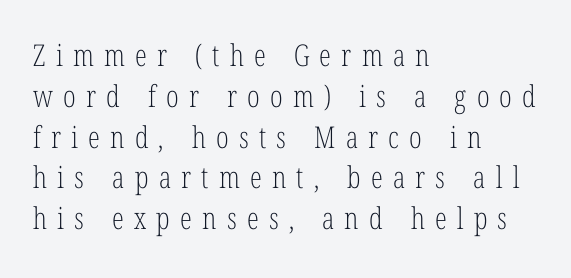
{"serif": "yes", "italic": "no", "bold": "no", "weight": "light", "width": "condensed", "stroke_contrast": "low", "x_height": "medium", "monospaced": "no", "underline": "no", "align": "left", "line_spacing": "normal", "line_spacing_ratio": 1.36, "letter_spacing": "wide", "letter_spacing_em": 0.34, "glyph_px": 30}
